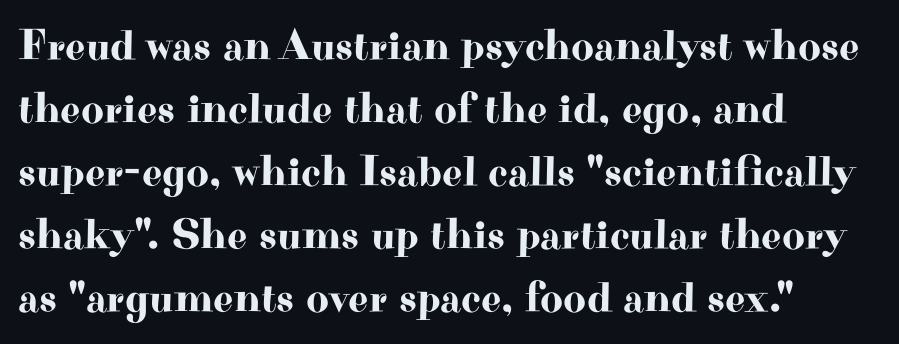
In CSS terms this would be text-align: left. Standard letterfit; no display-style spreading of the glyphs. The typography opts for an upright posture over an oblique one. Are there feet on the stems? There are — it's a serif. Looks like regular typesetting: each glyph gets only the width it needs. The rendering uses a moderate line-height, typical for paragraphs.
